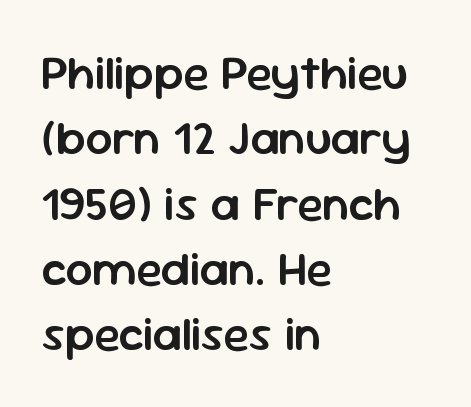
Q: Is the text bold? A: Semi-bold.
Q: Is the text italic (slanted)? A: No, it is upright.
Q: Is the typeface a serif or a sans-serif typeface? A: Sans-serif.
Q: Is the text underlined? A: No.
Q: How is the paragraph aligned? A: Left-aligned.
Q: Is the spacing between letters normal or unusually wide? A: Normal.
Q: Is the spacing between lines tight, normal or loose? A: Normal.
Q: Width (condensed, normal, or wide)? A: Normal.
Q: Stroke contrast? A: Low.
Q: x-height? A: Medium.
Q: Monospaced? A: No.
